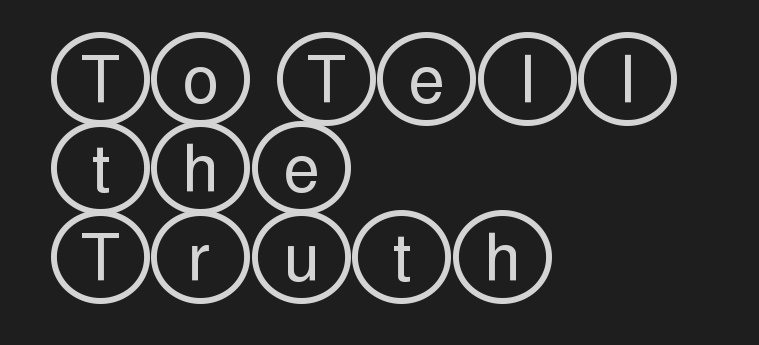
The image shows 65 px wide type, upright; set left-aligned, normal line spacing (1.37x), normal letter spacing, not underlined; a large x-height.
